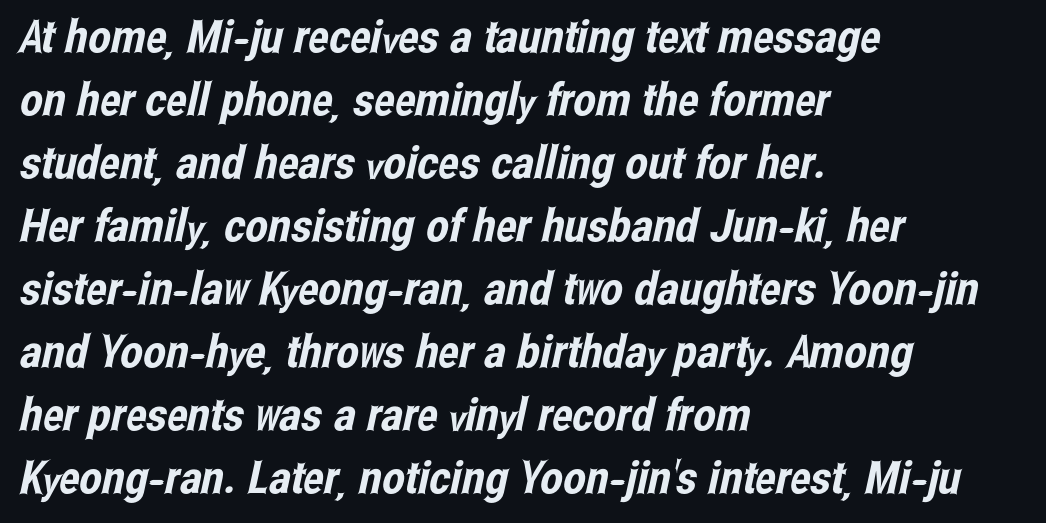
{"serif": "no", "width": "condensed", "stroke_contrast": "low", "x_height": "medium", "monospaced": "no", "underline": "no", "align": "left", "line_spacing": "normal", "line_spacing_ratio": 1.4, "letter_spacing": "normal", "letter_spacing_em": 0.0, "glyph_px": 45}
